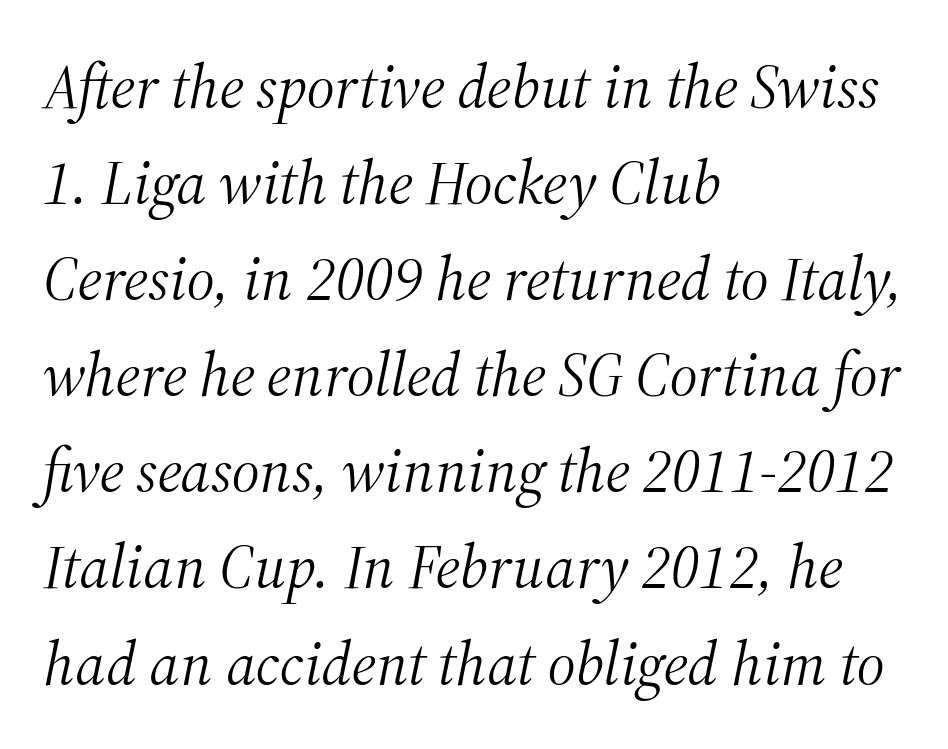
The image shows 62 px light serif type, italic (leaning right); set left-aligned, normal line spacing (1.55x), normal letter spacing, not underlined; medium stroke contrast and a medium x-height.
